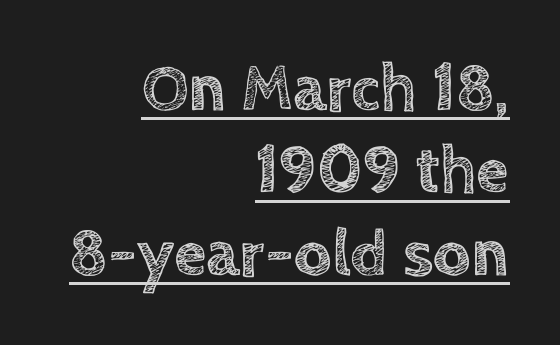
This block has exactly the height ordinary leading produces. Underlined type. Each letter keeps its own natural width here, so spacing adapts to shape. When letters stand straight like this, we call the style roman or upright.
